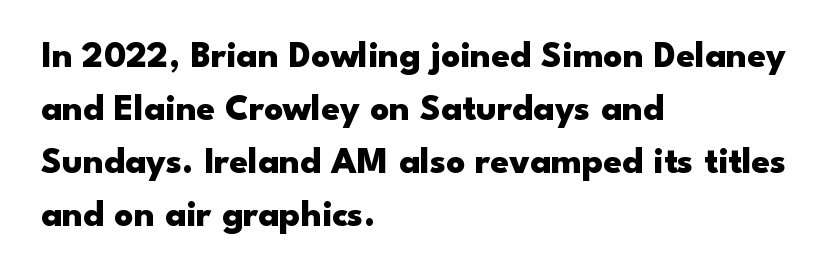
{"serif": "no", "italic": "no", "bold": "yes", "weight": "heavy", "width": "wide", "stroke_contrast": "low", "x_height": "small", "monospaced": "no", "underline": "no", "align": "left", "line_spacing": "normal", "line_spacing_ratio": 1.43, "letter_spacing": "normal", "letter_spacing_em": 0.0, "glyph_px": 37}
